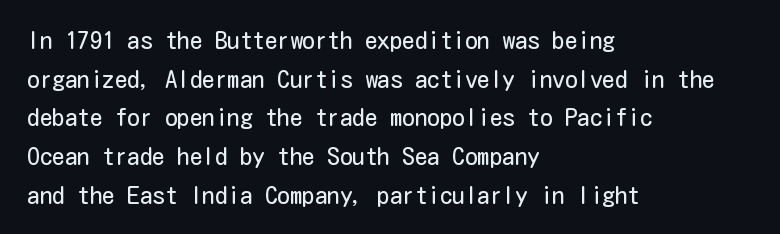
Notice how descenders clear the ascenders below comfortably — that's standard leading. Posture: vertical. Letter spacing: default. This rendering uses left alignment, leaving the right contour irregular.
